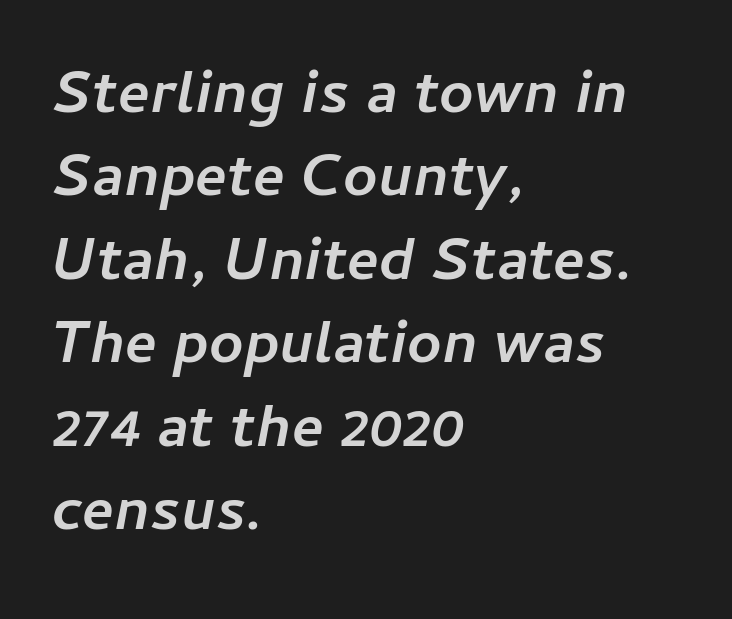
Every letter is thick-stroked: bold, no question. The whole block is typeset with a tilt. This sample has the flowing, uneven cadence of proportional lettering. Where is the straight margin? On the left.
